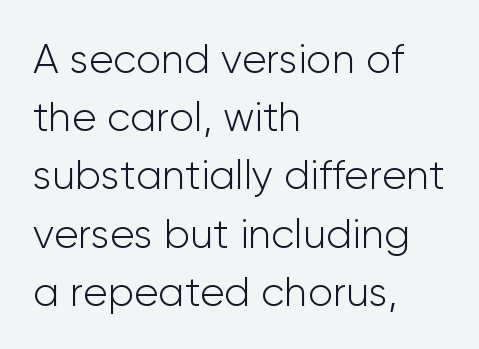
The image shows 41 px light sans-serif type, upright; set left-aligned, normal line spacing (1.42x), normal letter spacing, not underlined; low stroke contrast and a medium x-height.
